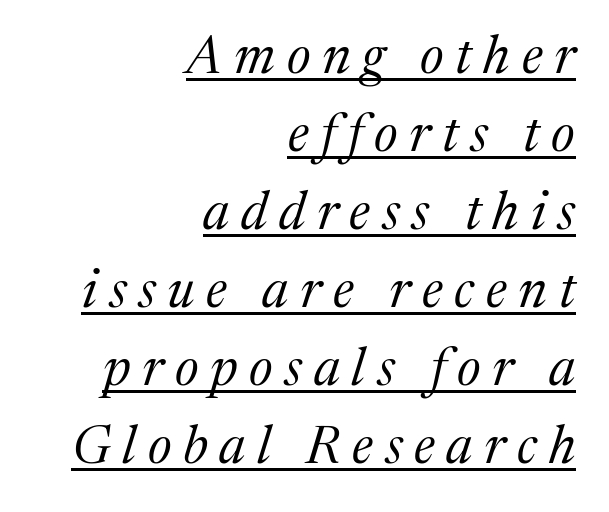
Q: Is the text bold? A: No.
Q: Is the text italic (slanted)? A: Yes, it leans right by about 17 degrees.
Q: Is the typeface a serif or a sans-serif typeface? A: Serif.
Q: Is the text underlined? A: Yes.
Q: How is the paragraph aligned? A: Right-aligned.
Q: Is the spacing between letters normal or unusually wide? A: Unusually wide.
Q: Is the spacing between lines tight, normal or loose? A: Normal.
Q: Width (condensed, normal, or wide)? A: Normal.
Q: Stroke contrast? A: Medium.
Q: x-height? A: Medium.
Q: Monospaced? A: No.
